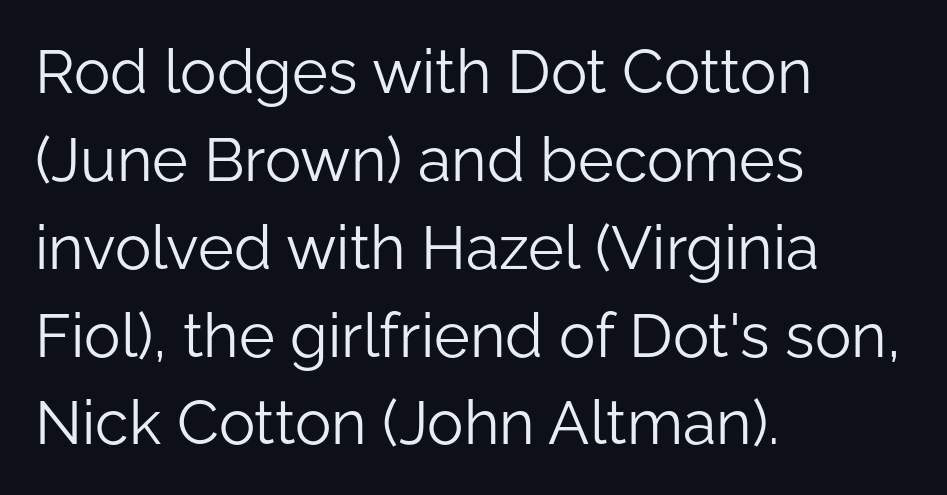
The typeface has the unassuming heft of standard copy or less. The letters stand straight up with perfectly vertical stems. The baseline area is clear. The tracking reads as untouched default to a designer's eye. A typesetter would call this proportional, since set widths differ per character.
